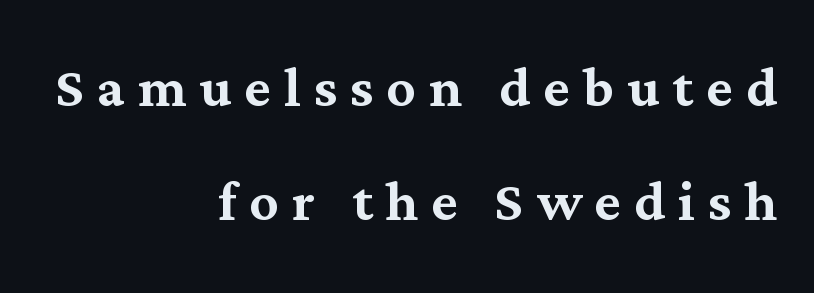
The image shows 72 px serif type, upright; set right-aligned, normal line spacing (1.58x), not underlined; medium stroke contrast and a medium x-height.
